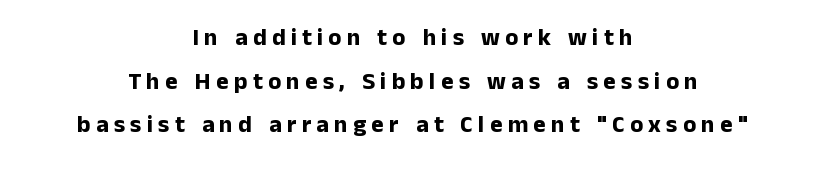
Q: Is the text bold? A: Yes.
Q: Is the text italic (slanted)? A: No, it is upright.
Q: Is the text underlined? A: No.
Q: How is the paragraph aligned? A: Centered.
Q: Is the spacing between letters normal or unusually wide? A: Unusually wide.
